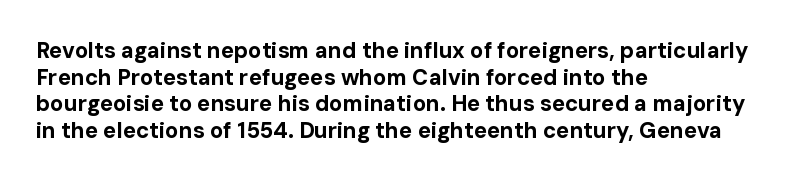
The image shows 22 px bold type, upright; set left-aligned, line spacing 1.21x, normal letter spacing, not underlined.
